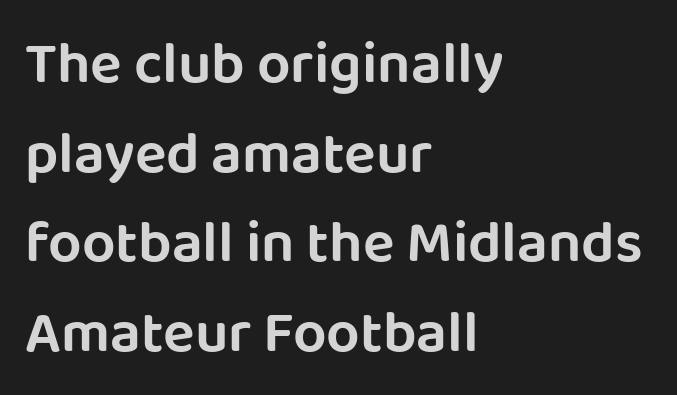
Q: Is the text italic (slanted)? A: No, it is upright.
Q: Is the typeface a serif or a sans-serif typeface? A: Sans-serif.
Q: Is the text underlined? A: No.
Q: How is the paragraph aligned? A: Left-aligned.
Q: Is the spacing between letters normal or unusually wide? A: Normal.
Q: Is the spacing between lines tight, normal or loose? A: Normal.
Q: Width (condensed, normal, or wide)? A: Normal.
Q: Stroke contrast? A: Low.
Q: x-height? A: Large.
Q: Monospaced? A: No.
